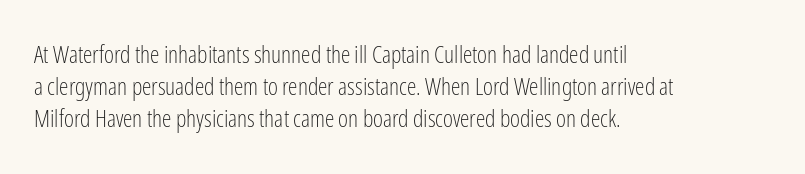
Q: Is the text bold? A: No.
Q: Is the text italic (slanted)? A: No, it is upright.
Q: Is the text underlined? A: No.
Q: How is the paragraph aligned? A: Left-aligned.
Q: Is the spacing between letters normal or unusually wide? A: Normal.
Q: Is the spacing between lines tight, normal or loose? A: Normal.
